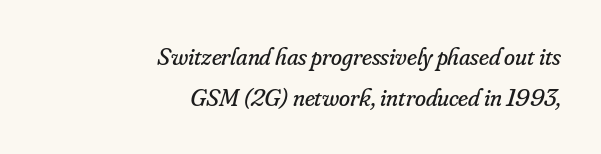
Each stroke keeps to a modest, everyday thickness or less. It's the slanting kind of type. Glance below the letters and you will spot only blank space. Words appear dense and cohesive because spacing is normal. Compared with a flush-left layout, this one pins lines to the opposite, right side. Horizontal bands of white between lines are of average thickness.
